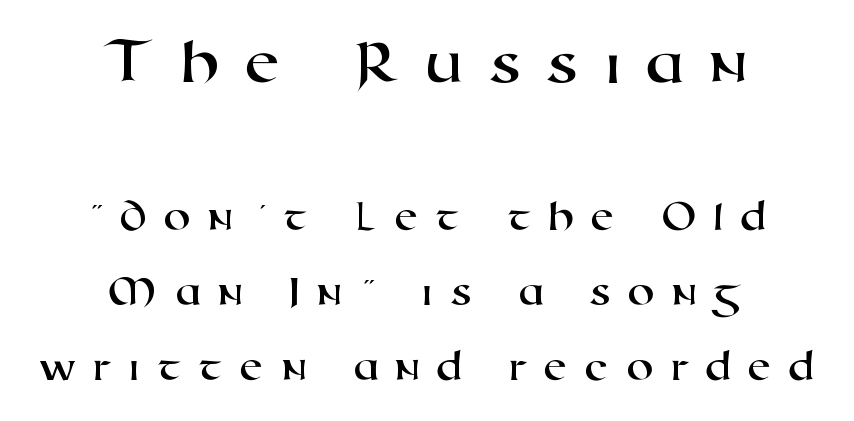
The specimen omits any rule beneath the text block's lines. Short and long lines alike share a common midpoint. Is the lower block the larger one? No — the upper block carries the bigger type. Serifs: no, the terminals of the letterforms are clean. You could only call the tracking loose — the letters float apart.
